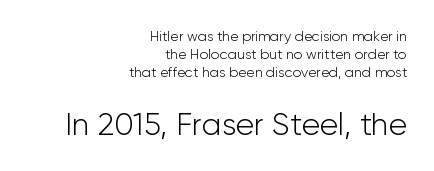
Default kerning and tracking; the words read as compact shapes. Look at the glyph heights: the lower group is clearly the bigger setting. If you drew a line through each stem, it would be perfectly vertical. Leading: standard.
